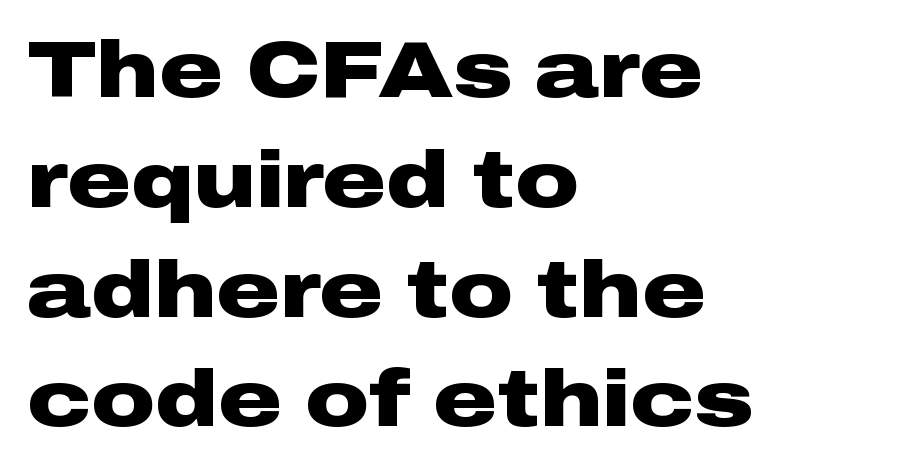
Letters rest on an invisible, unmarked baseline. Looks like regular typesetting: each glyph gets only the width it needs. These lines are set flush left with a ragged right edge. What's the leading like? Ordinary, nothing unusual. What kind of face is this? One without serifs — a sans. What stands out about the letter spacing? Nothing — it is the standard amount.
